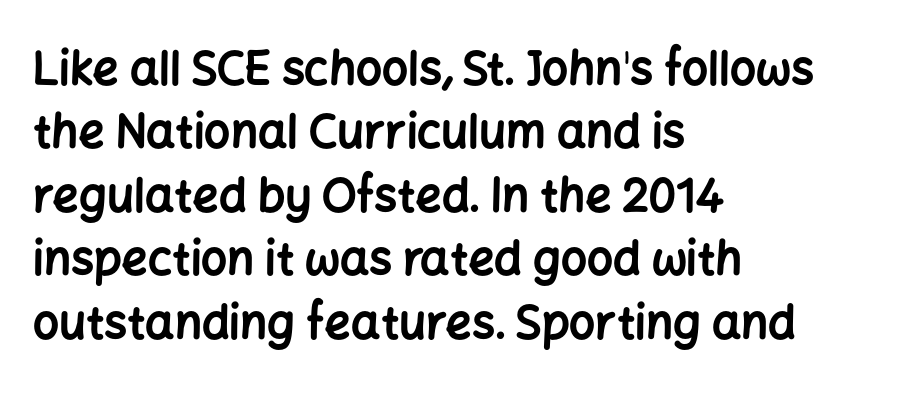
The space beneath each line is pristine and unruled. A typesetter would call this leading conventional body-copy spacing. Notice how the passage keeps a crisp vertical edge on the left only. Vertical strokes here are truly vertical. Strokes here are thick enough to call this a true bold.
